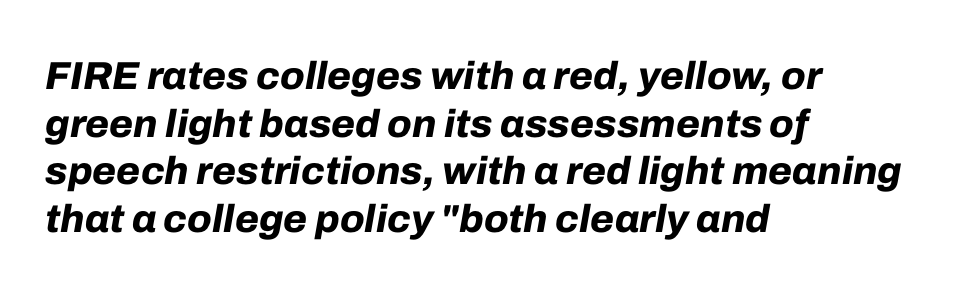
The image shows 39 px bold type, italic (leaning right); set left-aligned, line spacing 1.22x, normal letter spacing, not underlined; low stroke contrast and a medium x-height.
